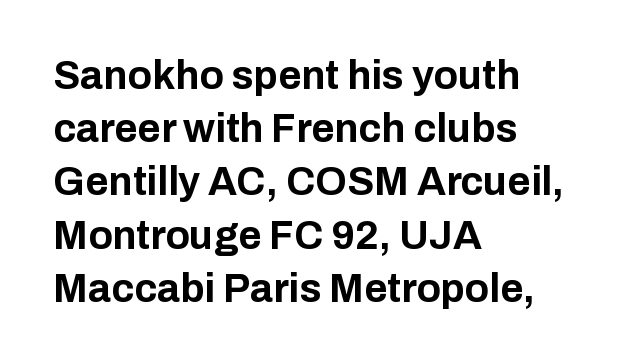
Leading matches the norm, producing a regular column. It's the straight-up-and-down kind of type. Note the varied advance widths — an 'i' is clearly narrower than an 'm'. Check where the strokes stop: nothing finishes them off — pure sans.
